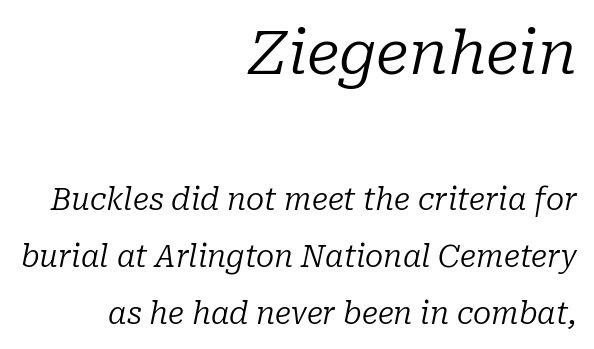
Q: Is the text bold? A: No.
Q: Is the text italic (slanted)? A: Yes, it leans right by about 10 degrees.
Q: Is the typeface a serif or a sans-serif typeface? A: Serif.
Q: Is the text underlined? A: No.
Q: How is the paragraph aligned? A: Right-aligned.
Q: Is the spacing between letters normal or unusually wide? A: Normal.
Q: Is the spacing between lines tight, normal or loose? A: Loose.
Q: Which block of text is set in a larger size, the first (top) or the second (bottom)? A: The first (top) one.
Q: Width (condensed, normal, or wide)? A: Normal.
Q: Stroke contrast? A: Low.
Q: x-height? A: Medium.
Q: Monospaced? A: No.
